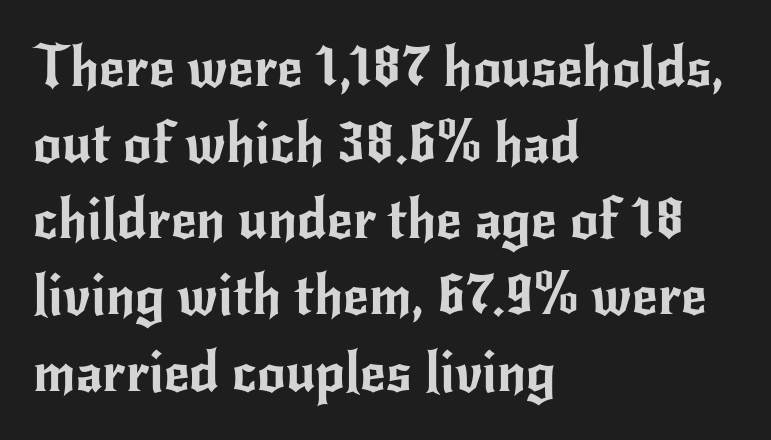
Q: Is the text italic (slanted)? A: No, it is upright.
Q: Is the typeface a serif or a sans-serif typeface? A: Sans-serif.
Q: Is the text underlined? A: No.
Q: How is the paragraph aligned? A: Left-aligned.
Q: Is the spacing between letters normal or unusually wide? A: Normal.
Q: Is the spacing between lines tight, normal or loose? A: Normal.
Q: Width (condensed, normal, or wide)? A: Normal.
Q: Stroke contrast? A: Low.
Q: x-height? A: Small.
Q: Monospaced? A: No.
